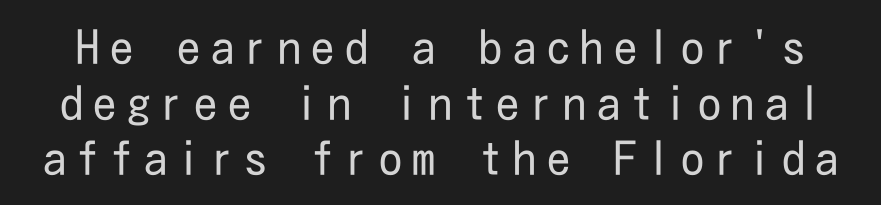
{"serif": "no", "italic": "no", "bold": "no", "weight": "regular", "width": "condensed", "stroke_contrast": "low", "x_height": "medium", "underline": "no", "line_spacing_ratio": 1.21, "letter_spacing": "wide", "letter_spacing_em": 0.23, "glyph_px": 46}
